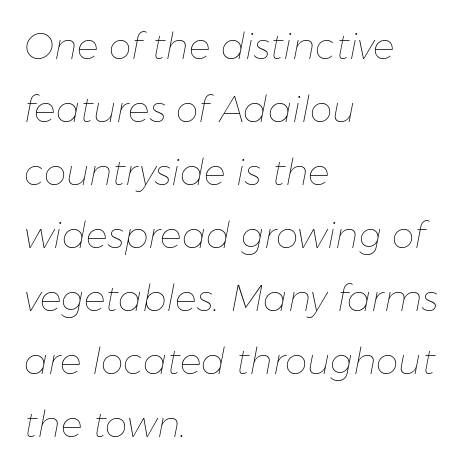
{"italic": "yes", "lean": "right", "slant_degrees": 11, "bold": "no", "weight": "thin", "width": "normal", "stroke_contrast": "low", "x_height": "medium", "monospaced": "no", "underline": "no", "align": "left", "line_spacing_ratio": 1.75, "letter_spacing": "normal", "letter_spacing_em": 0.0, "glyph_px": 36}
